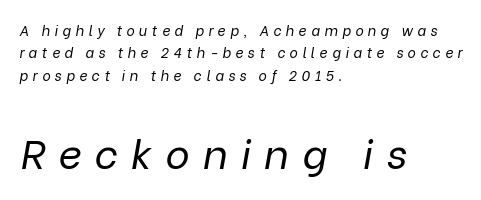
The image shows 41 px regular-weight type, italic (leaning right); set left-aligned, normal line spacing (1.6x), unusually wide letter spacing (+0.32 em), not underlined; the second (bottom) block is 2.93x larger; low stroke contrast and a medium x-height.
